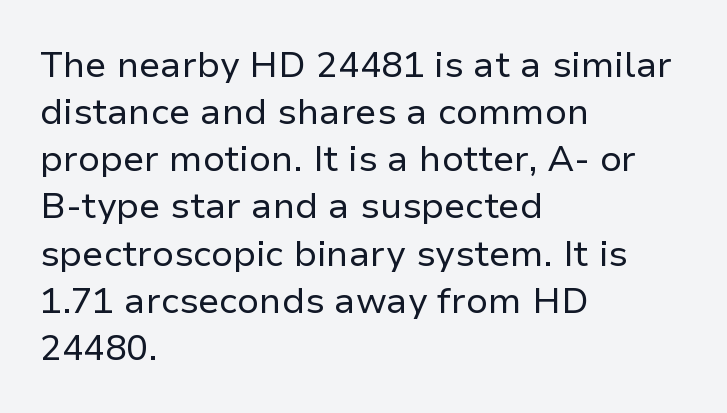
{"serif": "no", "italic": "no", "bold": "no", "weight": "regular", "width": "normal", "stroke_contrast": "low", "x_height": "medium", "monospaced": "no", "underline": "no", "align": "left", "line_spacing": "normal", "line_spacing_ratio": 1.31, "letter_spacing": "normal", "letter_spacing_em": 0.0, "glyph_px": 36}
